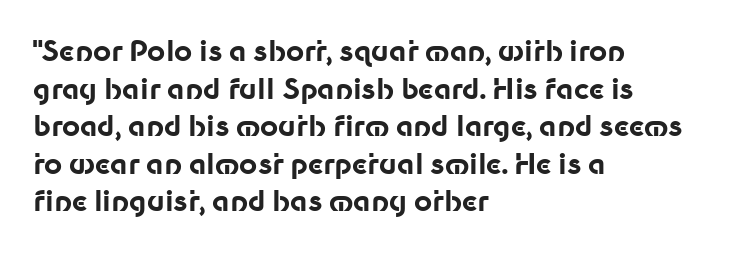
The foot of each line stays bare and open. The text was rendered using a sans face with plain stroke endings. The letters advance in unequal steps, a hallmark of proportional type. Casual observation: everything's shoved over to the left. Regarding leading, the lines here are spaced in the standard way. Nope, not italic — everything's standing straight.
